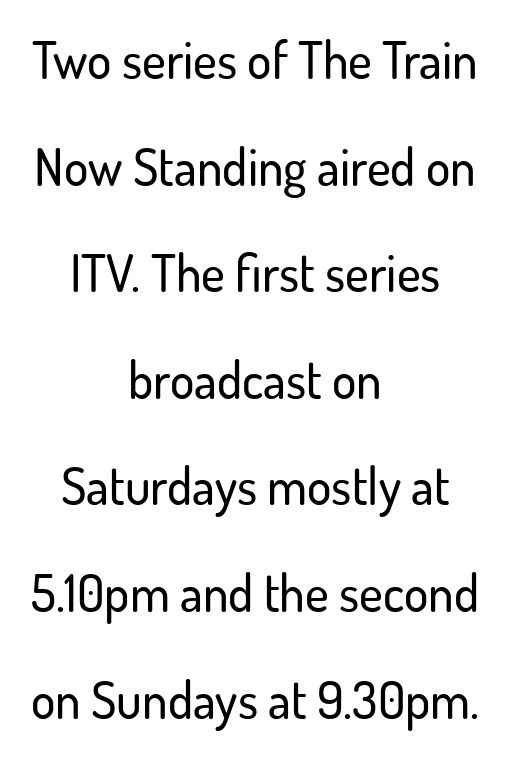
Q: Is the text italic (slanted)? A: No, it is upright.
Q: Is the typeface a serif or a sans-serif typeface? A: Sans-serif.
Q: Is the text underlined? A: No.
Q: How is the paragraph aligned? A: Centered.
Q: Is the spacing between letters normal or unusually wide? A: Normal.
Q: Is the spacing between lines tight, normal or loose? A: Loose.
Q: Width (condensed, normal, or wide)? A: Normal.
Q: Stroke contrast? A: Low.
Q: x-height? A: Small.
Q: Monospaced? A: No.
